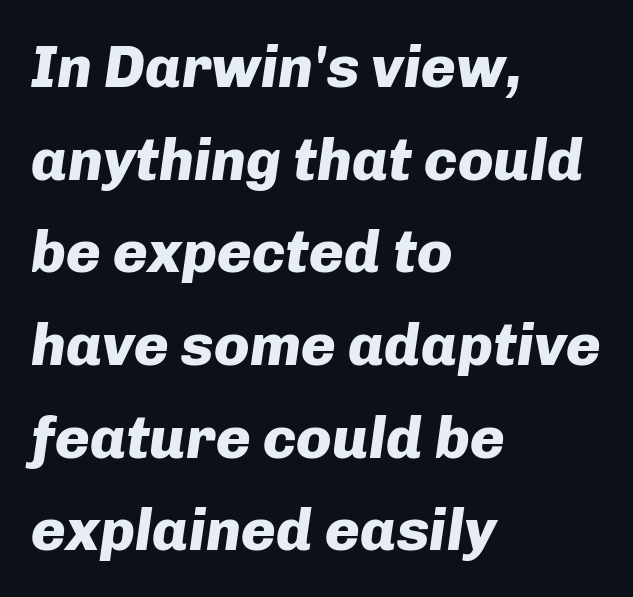
You could call the tracking neutral — neither tight nor loose. Proportional: the letters do not fall into vertical columns. The typography opts for an oblique posture over an upright one. Regarding leading, the lines here are spaced in the standard way.
